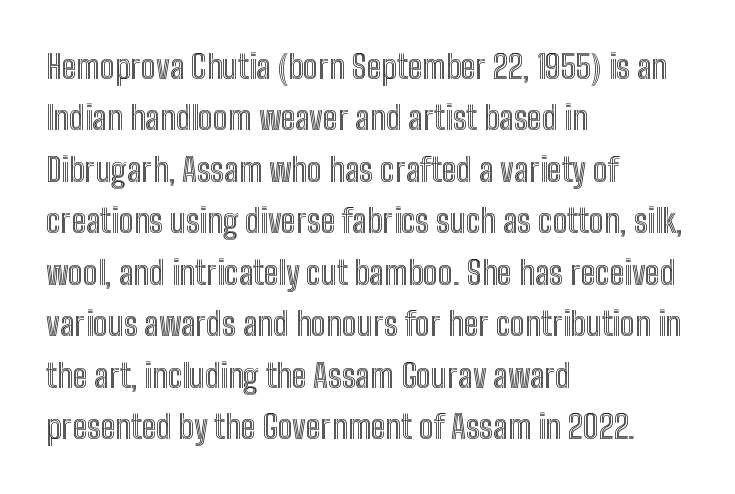
The image shows 33 px condensed type, upright; set left-aligned, normal line spacing (1.56x), normal letter spacing, not underlined; a medium x-height.
